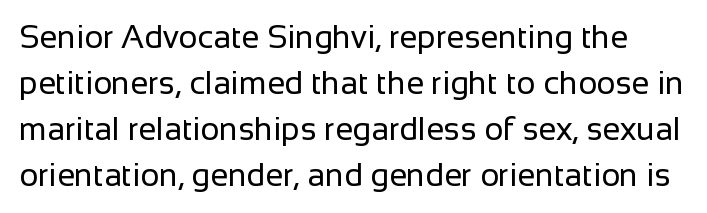
The image shows 32 px regular-weight sans-serif type, upright; set normal line spacing (1.44x), normal letter spacing, not underlined; low stroke contrast and a medium x-height.
